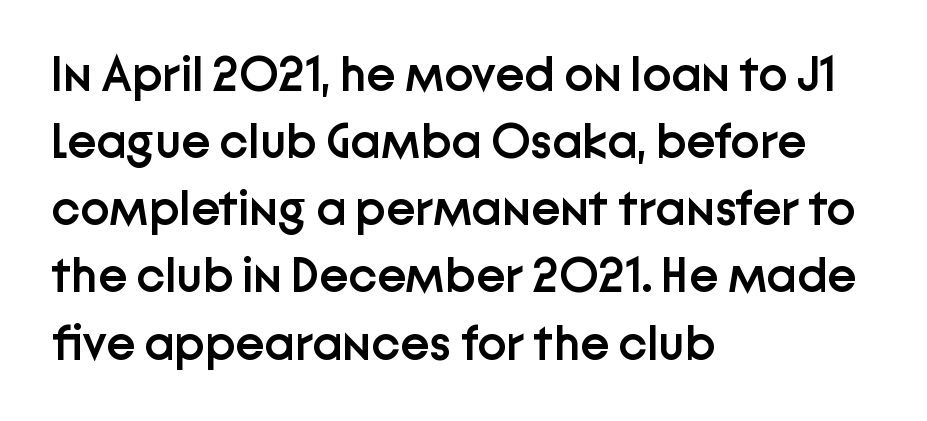
The image shows 49 px semibold sans-serif type, upright; set left-aligned, normal line spacing (1.37x), normal letter spacing, not underlined; low stroke contrast and a medium x-height.
